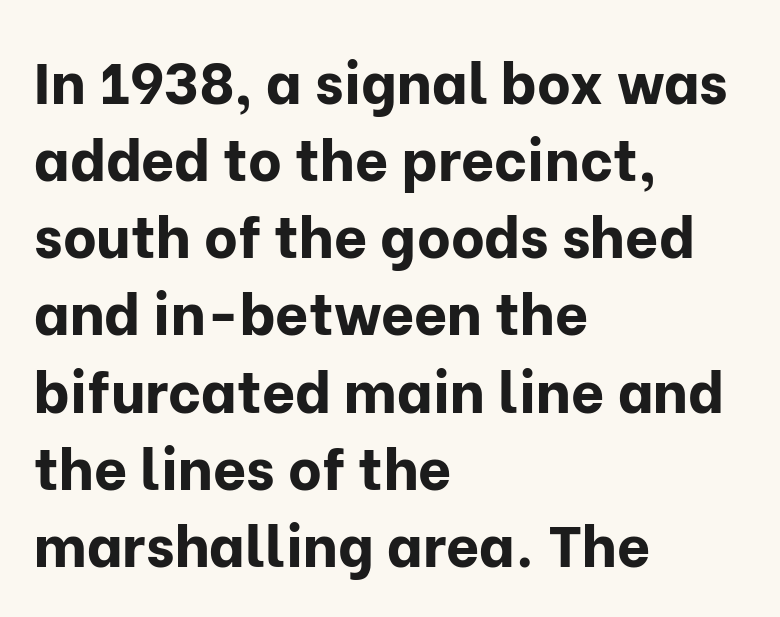
Q: Is the text bold? A: Yes.
Q: Is the text italic (slanted)? A: No, it is upright.
Q: Is the typeface a serif or a sans-serif typeface? A: Sans-serif.
Q: Is the text underlined? A: No.
Q: How is the paragraph aligned? A: Left-aligned.
Q: Is the spacing between letters normal or unusually wide? A: Normal.
Q: Is the spacing between lines tight, normal or loose? A: Normal.
Q: Width (condensed, normal, or wide)? A: Normal.
Q: Stroke contrast? A: Low.
Q: x-height? A: Medium.
Q: Monospaced? A: No.
